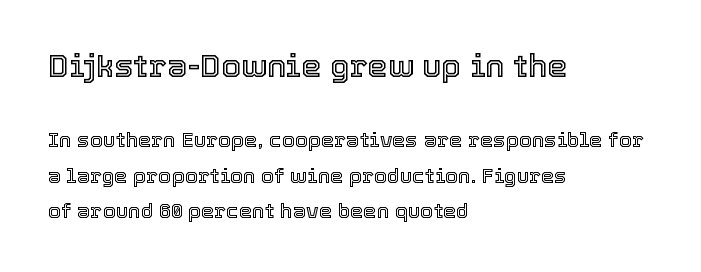
A bare baseline throughout the passage. This sample keeps an unexceptional amount of space between lines. Compared with typical body copy, the letter spacing here is the same. No italicization has been applied; the sample stays upright.
